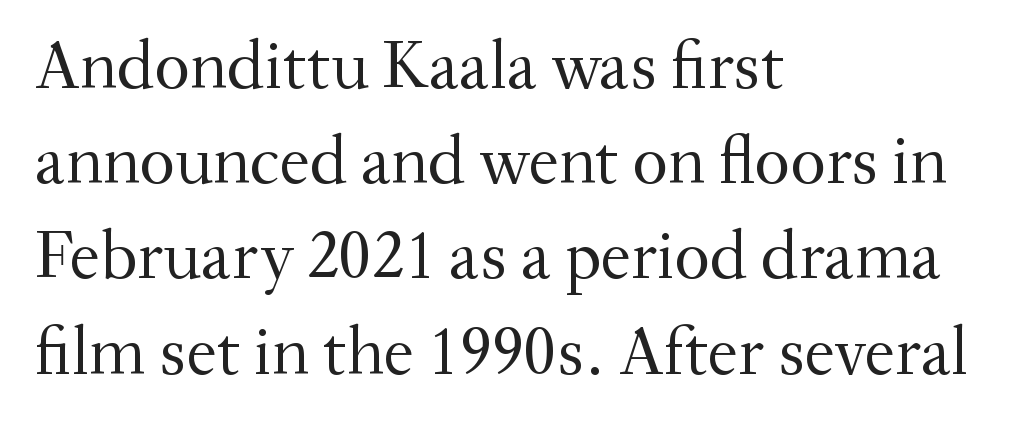
Q: Is the text bold? A: No.
Q: Is the text italic (slanted)? A: No, it is upright.
Q: Is the typeface a serif or a sans-serif typeface? A: Serif.
Q: Is the text underlined? A: No.
Q: How is the paragraph aligned? A: Left-aligned.
Q: Is the spacing between letters normal or unusually wide? A: Normal.
Q: Is the spacing between lines tight, normal or loose? A: Normal.
Q: Width (condensed, normal, or wide)? A: Normal.
Q: Stroke contrast? A: Medium.
Q: x-height? A: Small.
Q: Monospaced? A: No.
